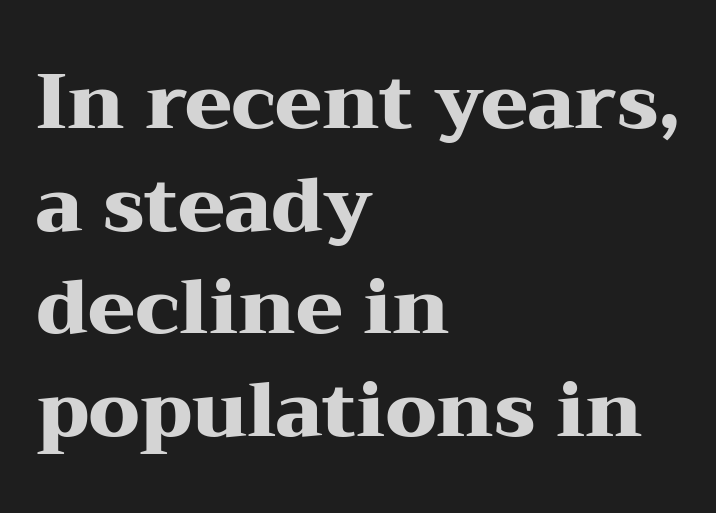
{"serif": "yes", "italic": "no", "bold": "yes", "weight": "heavy", "width": "wide", "stroke_contrast": "medium", "x_height": "medium", "monospaced": "no", "underline": "no", "align": "left", "line_spacing": "normal", "line_spacing_ratio": 1.35, "letter_spacing": "normal", "letter_spacing_em": 0.0, "glyph_px": 76}
